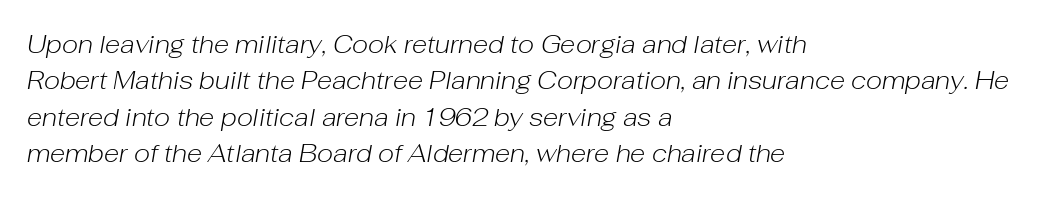
Q: Is the text bold? A: No.
Q: Is the text italic (slanted)? A: Yes, it leans right by about 10 degrees.
Q: Is the text underlined? A: No.
Q: How is the paragraph aligned? A: Left-aligned.
Q: Is the spacing between letters normal or unusually wide? A: Normal.
Q: Is the spacing between lines tight, normal or loose? A: Normal.
